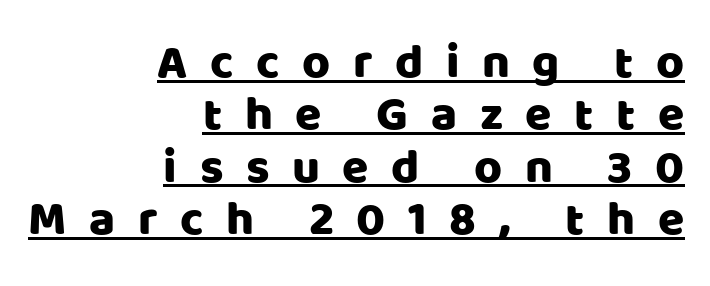
Q: Is the text italic (slanted)? A: No, it is upright.
Q: Is the typeface a serif or a sans-serif typeface? A: Sans-serif.
Q: Is the text underlined? A: Yes.
Q: How is the paragraph aligned? A: Right-aligned.
Q: Is the spacing between letters normal or unusually wide? A: Unusually wide.
Q: Is the spacing between lines tight, normal or loose? A: Tight.
Q: Width (condensed, normal, or wide)? A: Normal.
Q: Stroke contrast? A: Low.
Q: x-height? A: Large.
Q: Monospaced? A: No.
